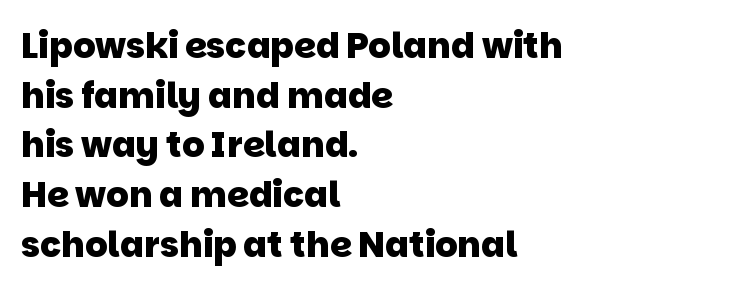
{"serif": "no", "bold": "yes", "weight": "heavy", "width": "normal", "stroke_contrast": "low", "x_height": "large", "monospaced": "no", "underline": "no", "align": "left", "line_spacing": "normal", "line_spacing_ratio": 1.42, "letter_spacing": "normal", "letter_spacing_em": 0.0, "glyph_px": 35}
